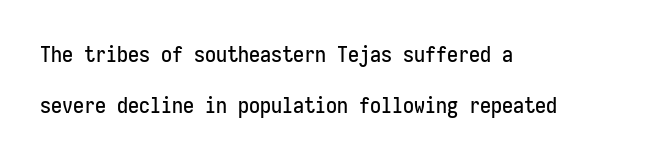
Q: Is the text italic (slanted)? A: No, it is upright.
Q: Is the text underlined? A: No.
Q: How is the paragraph aligned? A: Left-aligned.
Q: Is the spacing between letters normal or unusually wide? A: Normal.
Q: Is the spacing between lines tight, normal or loose? A: Loose.
